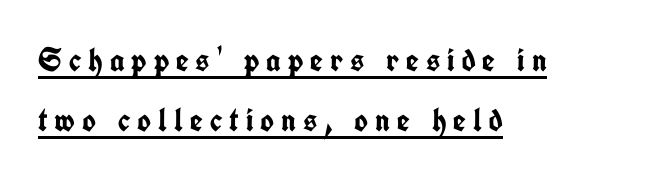
The image shows 33 px semibold, condensed sans-serif type, upright; set left-aligned, line spacing 1.81x, unusually wide letter spacing (+0.21 em), underlined; low stroke contrast and a medium x-height.
